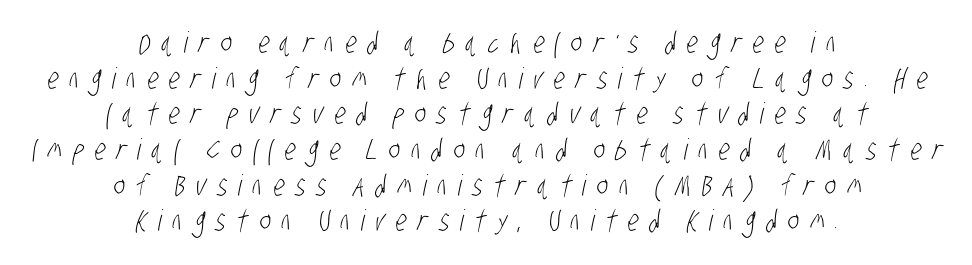
{"serif": "no", "bold": "no", "weight": "light", "width": "condensed", "stroke_contrast": "low", "x_height": "large", "monospaced": "no", "underline": "no", "align": "center", "line_spacing_ratio": 1.23, "letter_spacing": "wide", "letter_spacing_em": 0.38, "glyph_px": 29}
